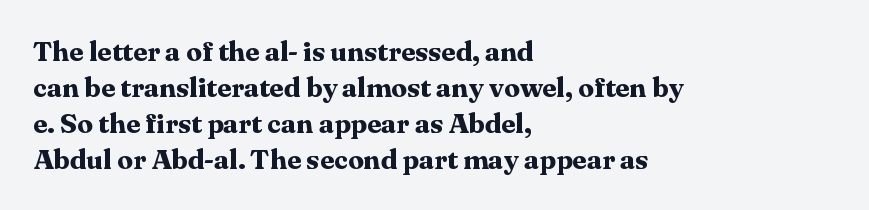
The rows are spaced the way most documents space them. Classification — serif. The face used here is proportionally spaced, like ordinary book or web type. Nobody touched the tracking dial on this one. Ascenders rise straight up at ninety degrees. Each line starts at the same left margin while the right side varies.
